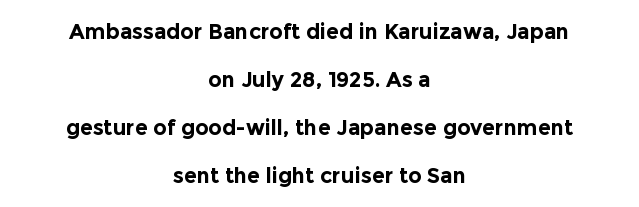
{"italic": "no", "bold": "yes", "underline": "no", "align": "center", "line_spacing": "loose", "line_spacing_ratio": 2.28, "letter_spacing": "normal", "letter_spacing_em": 0.0, "glyph_px": 21}
